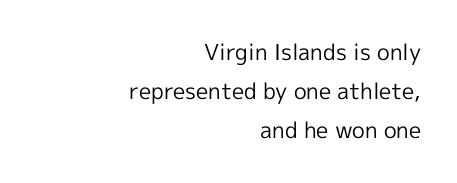
Q: Is the text bold? A: No.
Q: Is the text italic (slanted)? A: No, it is upright.
Q: Is the text underlined? A: No.
Q: How is the paragraph aligned? A: Right-aligned.
Q: Is the spacing between letters normal or unusually wide? A: Normal.
